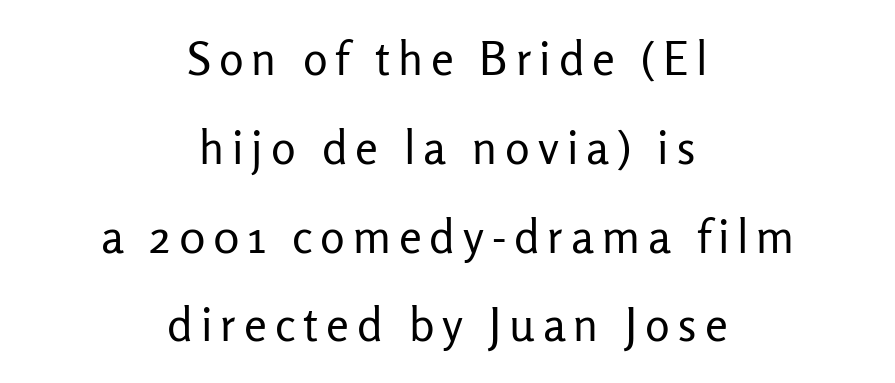
The image shows 46 px regular-weight sans-serif type, upright; set centered, loose line spacing (1.93x), not underlined; low stroke contrast and a medium x-height.
